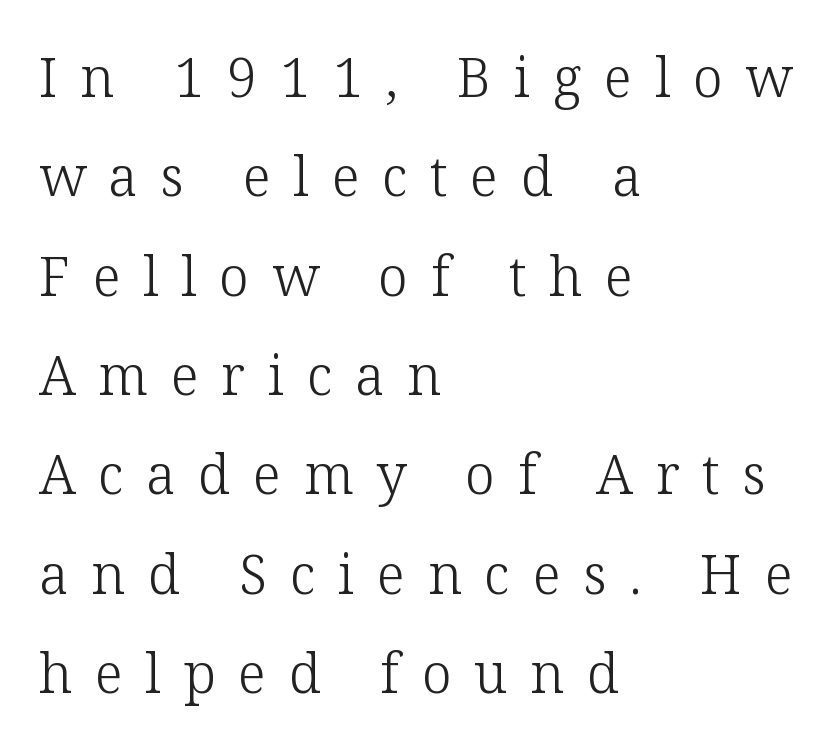
Q: Is the text bold? A: No.
Q: Is the text italic (slanted)? A: No, it is upright.
Q: Is the typeface a serif or a sans-serif typeface? A: Serif.
Q: Is the text underlined? A: No.
Q: How is the paragraph aligned? A: Left-aligned.
Q: Is the spacing between letters normal or unusually wide? A: Unusually wide.
Q: Width (condensed, normal, or wide)? A: Normal.
Q: Stroke contrast? A: Low.
Q: x-height? A: Medium.
Q: Monospaced? A: No.
